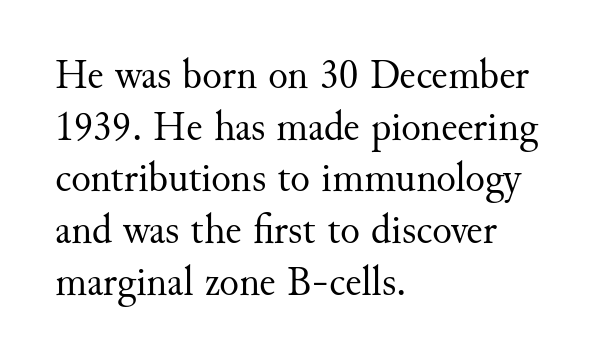
{"serif": "yes", "italic": "no", "bold": "no", "weight": "regular", "width": "normal", "stroke_contrast": "medium", "x_height": "small", "monospaced": "no", "underline": "no", "align": "left", "line_spacing": "normal", "line_spacing_ratio": 1.26, "letter_spacing": "normal", "letter_spacing_em": 0.0, "glyph_px": 41}
